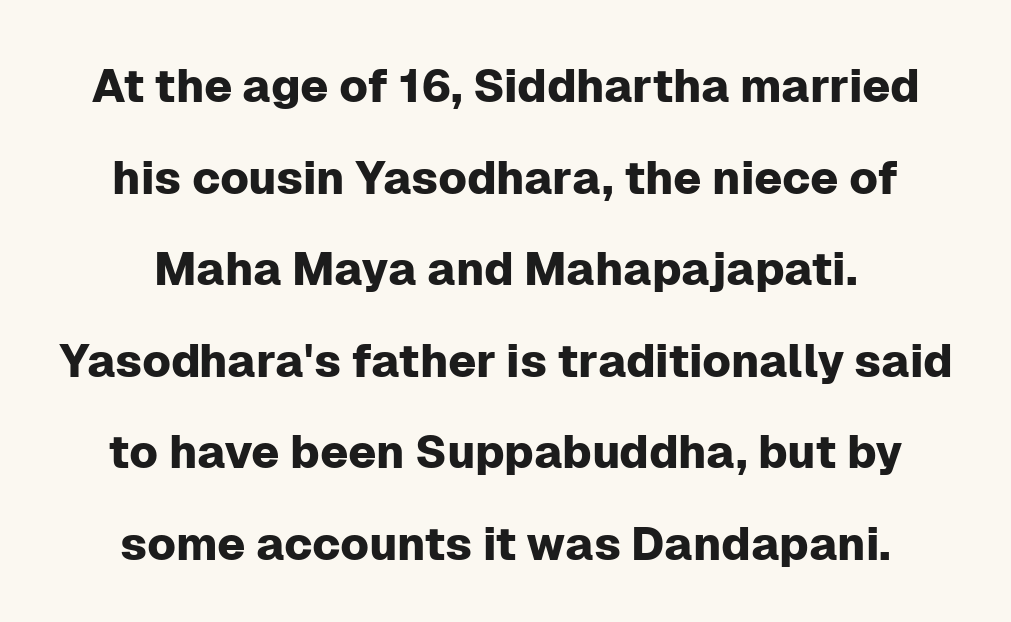
To sum up the face: it is a sans, with no serifs. Baseline-to-baseline distance is far greater than the letter height. The horizontal fit of the characters is conventional and even. Vertical strokes here are truly vertical. The strip under each line holds only bare page.
